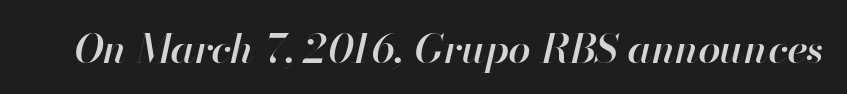
Q: Is the text bold? A: Semi-bold.
Q: Is the text italic (slanted)? A: Yes, it leans right by about 13 degrees.
Q: Is the text underlined? A: No.
Q: Is the spacing between letters normal or unusually wide? A: Normal.
Q: Width (condensed, normal, or wide)? A: Normal.
Q: Stroke contrast? A: High.
Q: x-height? A: Small.
Q: Monospaced? A: No.
